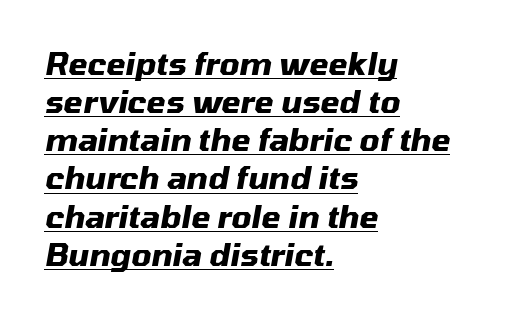
{"italic": "yes", "lean": "right", "slant_degrees": 10, "bold": "yes", "weight": "heavy", "width": "normal", "stroke_contrast": "medium", "x_height": "medium", "monospaced": "no", "underline": "yes", "align": "left", "line_spacing_ratio": 1.23, "letter_spacing": "normal", "letter_spacing_em": 0.0, "glyph_px": 31}
